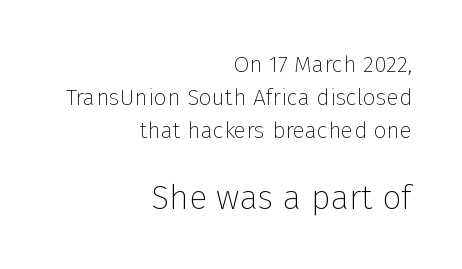
This sample uses plain, unmodified letter spacing. Characters remain perfectly vertical along every line. The rendering shows plain stroke endings on the letterforms — a sans-serif design. Anything drawn beneath the words? Only blank space. Note: smaller setting up top, larger setting below.
